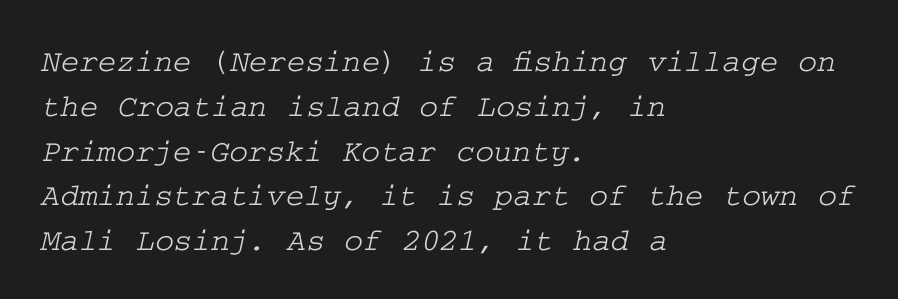
{"serif": "yes", "width": "wide", "stroke_contrast": "low", "x_height": "medium", "underline": "no", "align": "left", "line_spacing": "normal", "line_spacing_ratio": 1.4, "letter_spacing": "normal", "letter_spacing_em": 0.0, "glyph_px": 32}
